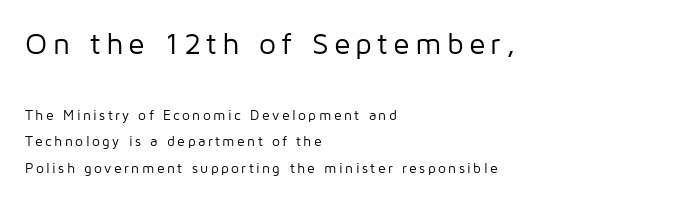
Q: Is the text bold? A: No.
Q: Is the text italic (slanted)? A: No, it is upright.
Q: Is the typeface a serif or a sans-serif typeface? A: Sans-serif.
Q: Is the text underlined? A: No.
Q: How is the paragraph aligned? A: Left-aligned.
Q: Which block of text is set in a larger size, the first (top) or the second (bottom)? A: The first (top) one.
Q: Width (condensed, normal, or wide)? A: Normal.
Q: Stroke contrast? A: Low.
Q: x-height? A: Medium.
Q: Monospaced? A: No.
